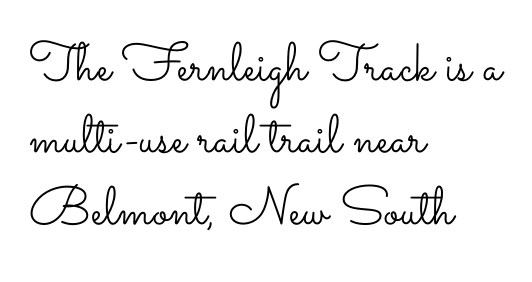
The image shows 54 px light, wide type; set left-aligned, normal line spacing (1.33x), normal letter spacing, not underlined; low stroke contrast and a small x-height.
